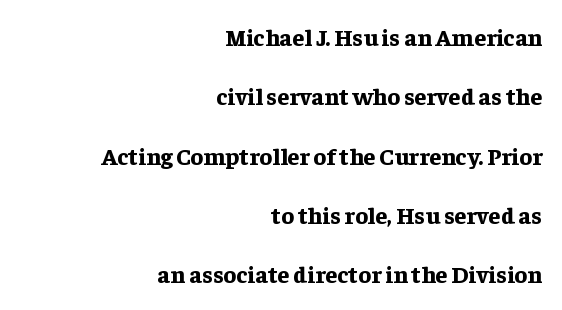
{"italic": "no", "bold": "yes", "underline": "no", "align": "right", "line_spacing": "loose", "line_spacing_ratio": 2.47, "letter_spacing": "normal", "letter_spacing_em": 0.0, "glyph_px": 24}
